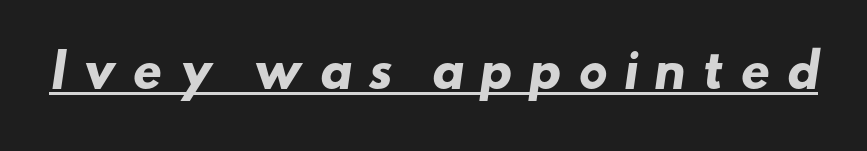
The image shows 46 px heavy, wide sans-serif type; set unusually wide letter spacing (+0.33 em), underlined; low stroke contrast and a small x-height.
